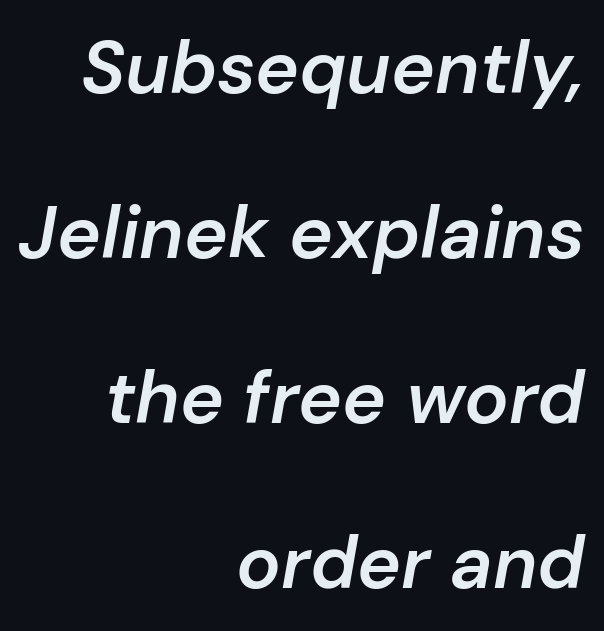
Q: Is the text bold? A: Semi-bold.
Q: Is the text italic (slanted)? A: Yes, it leans right by about 10 degrees.
Q: Is the text underlined? A: No.
Q: How is the paragraph aligned? A: Right-aligned.
Q: Is the spacing between letters normal or unusually wide? A: Normal.
Q: Is the spacing between lines tight, normal or loose? A: Loose.
Q: Width (condensed, normal, or wide)? A: Normal.
Q: Stroke contrast? A: Low.
Q: x-height? A: Medium.
Q: Monospaced? A: No.
